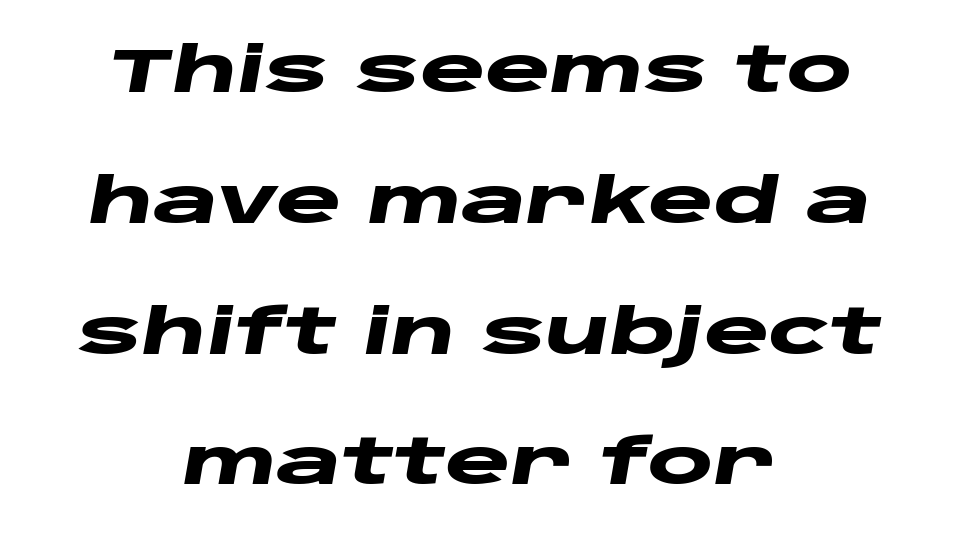
{"italic": "yes", "lean": "right", "slant_degrees": 10, "bold": "yes", "weight": "heavy", "width": "wide", "stroke_contrast": "low", "x_height": "large", "monospaced": "no", "underline": "no", "align": "center", "line_spacing": "loose", "line_spacing_ratio": 2.11, "letter_spacing": "normal", "letter_spacing_em": 0.0, "glyph_px": 62}
